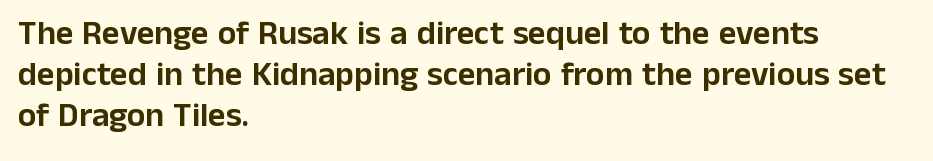
{"serif": "no", "italic": "no", "width": "normal", "stroke_contrast": "low", "x_height": "medium", "monospaced": "no", "underline": "no", "align": "left", "line_spacing_ratio": 1.21, "letter_spacing": "normal", "letter_spacing_em": 0.0, "glyph_px": 34}
